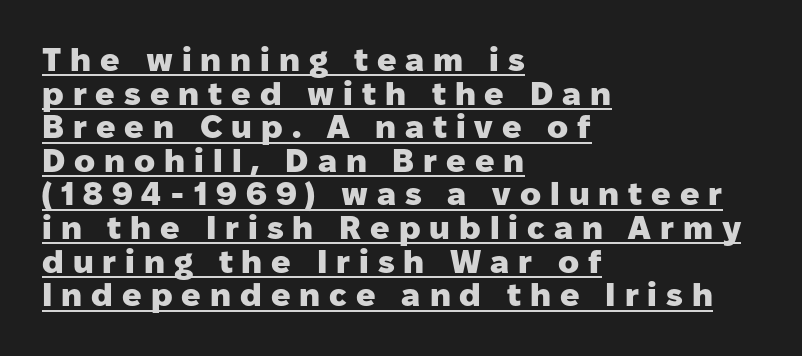
{"serif": "no", "italic": "no", "bold": "yes", "weight": "heavy", "width": "normal", "stroke_contrast": "low", "x_height": "medium", "monospaced": "no", "underline": "yes", "align": "left", "line_spacing": "tight", "line_spacing_ratio": 1.05, "letter_spacing": "wide", "letter_spacing_em": 0.28, "glyph_px": 32}
